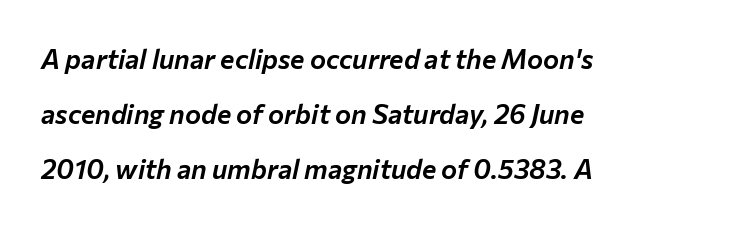
{"italic": "yes", "lean": "right", "slant_degrees": 12, "underline": "no", "align": "left", "line_spacing": "loose", "line_spacing_ratio": 2.04, "letter_spacing": "normal", "letter_spacing_em": 0.0, "glyph_px": 27}
